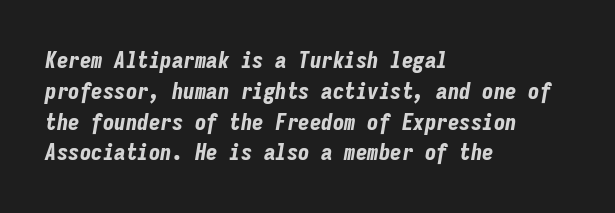
Q: Is the text bold? A: Yes.
Q: Is the text italic (slanted)? A: Yes, it leans right by about 9 degrees.
Q: Is the text underlined? A: No.
Q: How is the paragraph aligned? A: Left-aligned.
Q: Is the spacing between letters normal or unusually wide? A: Normal.
Q: Is the spacing between lines tight, normal or loose? A: Normal.
